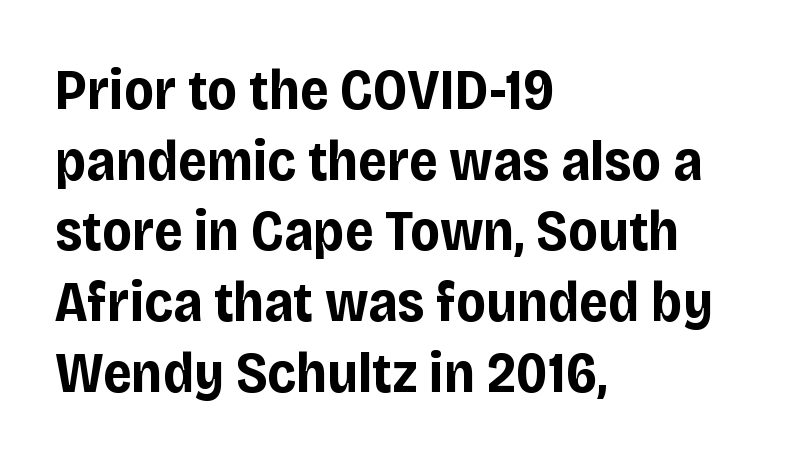
Q: Is the text bold? A: Yes.
Q: Is the text italic (slanted)? A: No, it is upright.
Q: Is the typeface a serif or a sans-serif typeface? A: Sans-serif.
Q: Is the text underlined? A: No.
Q: How is the paragraph aligned? A: Left-aligned.
Q: Is the spacing between letters normal or unusually wide? A: Normal.
Q: Width (condensed, normal, or wide)? A: Normal.
Q: Stroke contrast? A: Low.
Q: x-height? A: Large.
Q: Monospaced? A: No.
